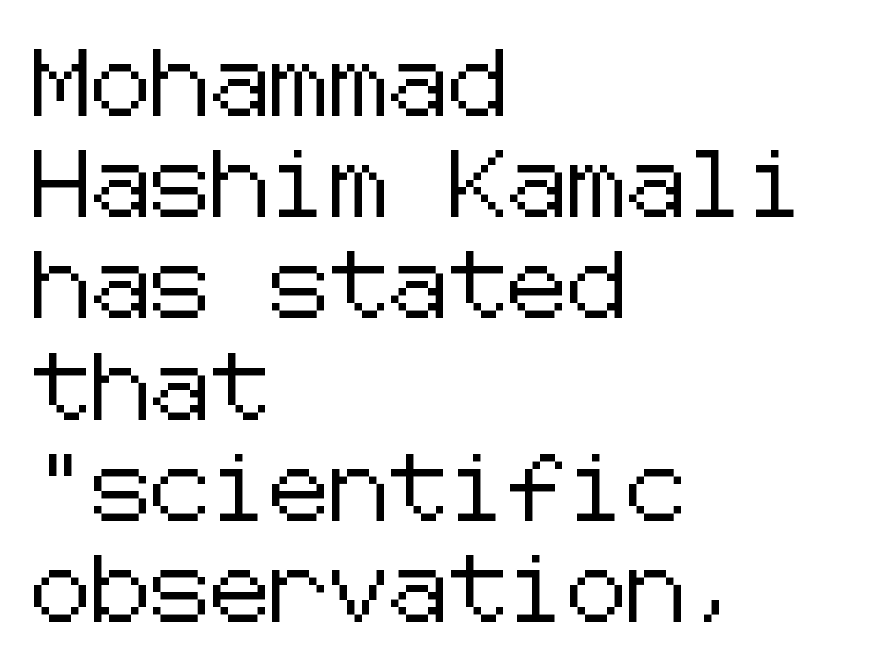
Q: Is the text italic (slanted)? A: No, it is upright.
Q: Is the typeface a serif or a sans-serif typeface? A: Sans-serif.
Q: Is the text underlined? A: No.
Q: How is the paragraph aligned? A: Left-aligned.
Q: Is the spacing between letters normal or unusually wide? A: Normal.
Q: Is the spacing between lines tight, normal or loose? A: Normal.
Q: Width (condensed, normal, or wide)? A: Normal.
Q: Stroke contrast? A: Low.
Q: x-height? A: Medium.
